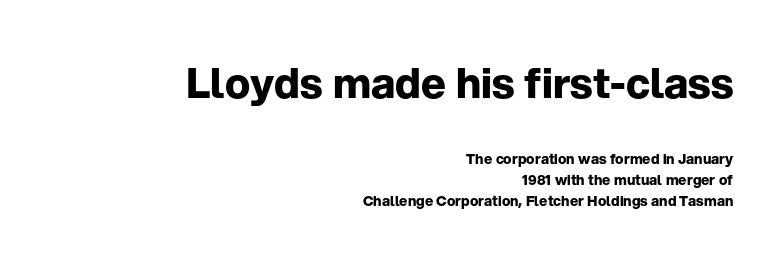
The rendering keeps characters at their native spacing. Bare-footed words on every line. These lines carry a lot of weight — the face is fully bold. Font category for this specimen: sans-serif. If you measured baseline to baseline, you'd find a middling distance. Spacing verdict: proportional, widths tailored to each character.
